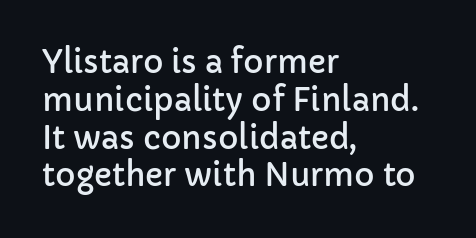
Q: Is the text italic (slanted)? A: No, it is upright.
Q: Is the typeface a serif or a sans-serif typeface? A: Sans-serif.
Q: Is the text underlined? A: No.
Q: How is the paragraph aligned? A: Left-aligned.
Q: Is the spacing between letters normal or unusually wide? A: Normal.
Q: Width (condensed, normal, or wide)? A: Normal.
Q: Stroke contrast? A: Low.
Q: x-height? A: Medium.
Q: Monospaced? A: No.
